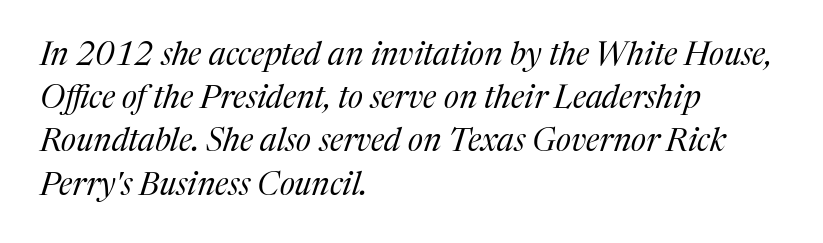
{"serif": "yes", "italic": "yes", "lean": "right", "slant_degrees": 17, "bold": "no", "weight": "regular", "width": "normal", "stroke_contrast": "medium", "x_height": "medium", "monospaced": "no", "underline": "no", "align": "left", "line_spacing": "normal", "line_spacing_ratio": 1.35, "letter_spacing": "normal", "letter_spacing_em": 0.0, "glyph_px": 32}
